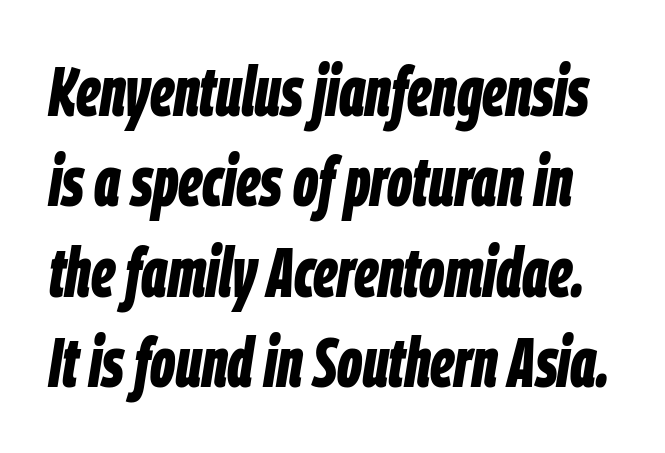
What stands out about the letter spacing? Nothing — it is the standard amount. The vertical gap from one line to the next is medium. You can tell it's italic because the verticals aren't actually vertical. Strong, thick strokes mark this as bold type.
